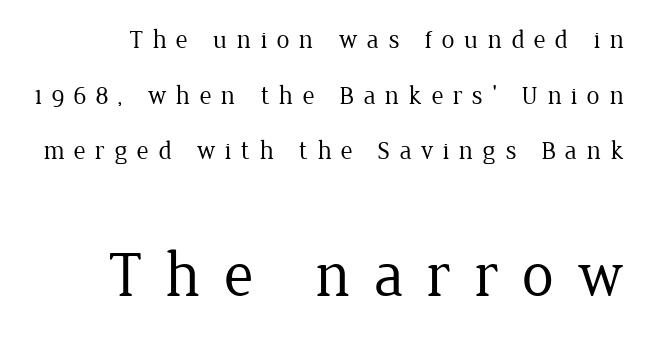
Underlining? Definitely not there. Letterform terminals end in serifs throughout the passage. Is the type heavy? It reads as light-to-regular instead. Do the characters align in a grid? No, the font is proportional. In terms of leading, this rendering errs on the spacious side.
